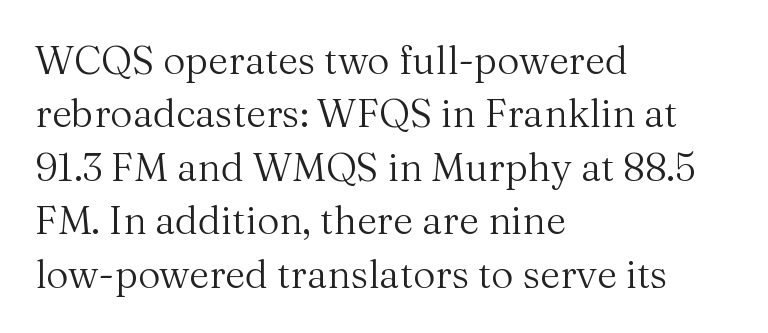
Q: Is the text bold? A: No.
Q: Is the text italic (slanted)? A: No, it is upright.
Q: Is the typeface a serif or a sans-serif typeface? A: Serif.
Q: Is the text underlined? A: No.
Q: How is the paragraph aligned? A: Left-aligned.
Q: Is the spacing between letters normal or unusually wide? A: Normal.
Q: Is the spacing between lines tight, normal or loose? A: Normal.
Q: Width (condensed, normal, or wide)? A: Normal.
Q: Stroke contrast? A: Medium.
Q: x-height? A: Medium.
Q: Monospaced? A: No.
